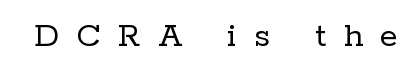
Q: Is the text bold? A: No.
Q: Is the text italic (slanted)? A: No, it is upright.
Q: Is the typeface a serif or a sans-serif typeface? A: Serif.
Q: Is the text underlined? A: No.
Q: Is the spacing between letters normal or unusually wide? A: Unusually wide.
Q: Width (condensed, normal, or wide)? A: Normal.
Q: Stroke contrast? A: Low.
Q: x-height? A: Medium.
Q: Monospaced? A: No.
